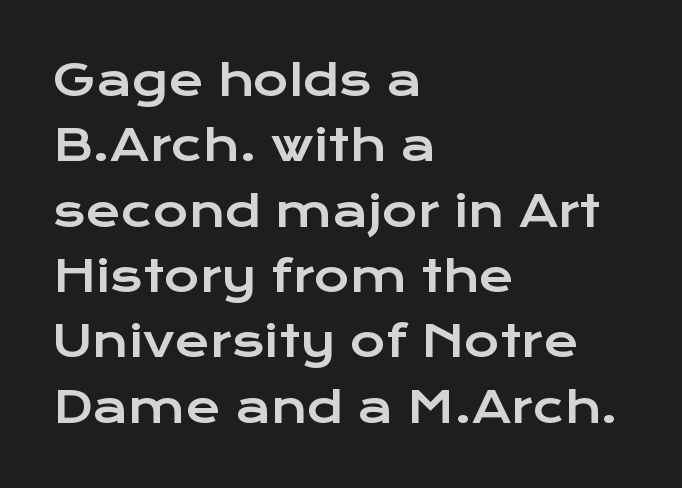
Looks like regular typesetting: each glyph gets only the width it needs. Only glyphs here, with clear space below each row. Words appear dense and cohesive because spacing is normal. The rendering uses a moderate line-height, typical for paragraphs. Every character sits straight up, as roman type does.
